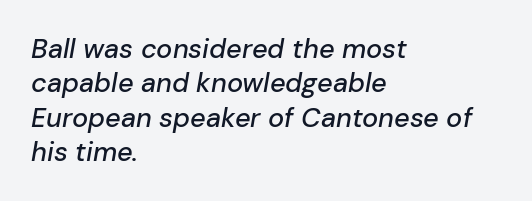
The image shows 27 px text type, italic (leaning right); set left-aligned, normal line spacing (1.27x), normal letter spacing, not underlined.
